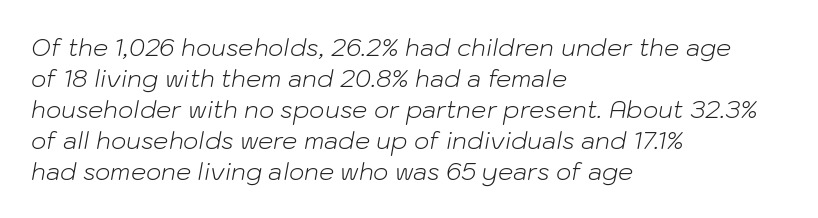
{"italic": "yes", "lean": "right", "slant_degrees": 10, "bold": "no", "underline": "no", "align": "left", "line_spacing": "normal", "line_spacing_ratio": 1.29, "letter_spacing": "normal", "letter_spacing_em": 0.0, "glyph_px": 24}
